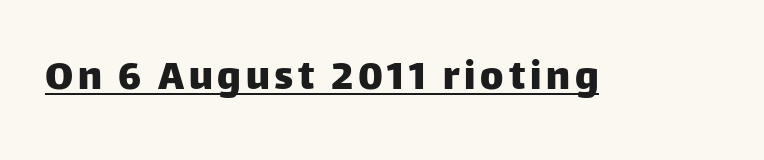
{"serif": "no", "italic": "no", "width": "normal", "stroke_contrast": "low", "x_height": "large", "monospaced": "no", "underline": "yes", "glyph_px": 44}
